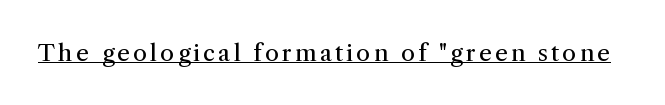
Upright lettering throughout. Honestly, the underline is the first thing you notice here. Vertical stems look standard width or narrower in stroke.
